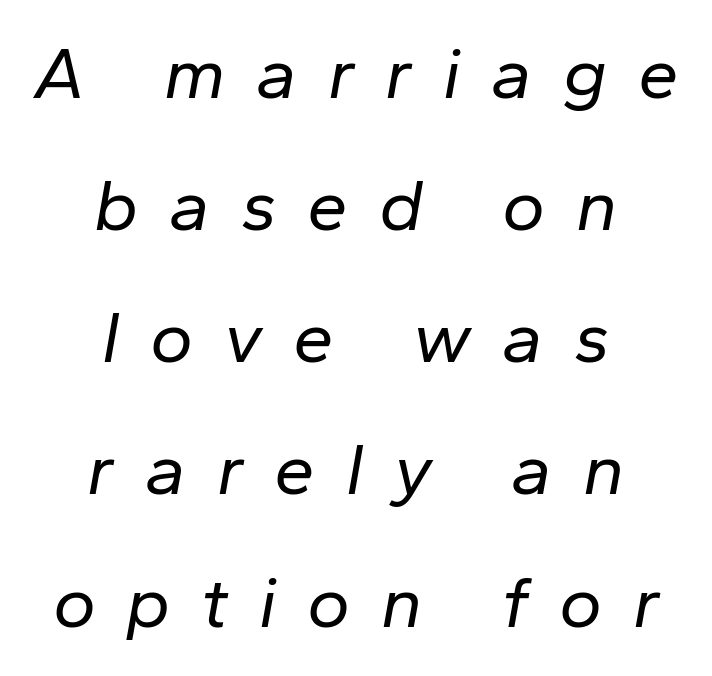
{"italic": "yes", "lean": "right", "slant_degrees": 10, "bold": "no", "weight": "regular", "width": "normal", "stroke_contrast": "low", "x_height": "medium", "monospaced": "no", "underline": "no", "align": "center", "line_spacing_ratio": 1.81, "letter_spacing": "wide", "letter_spacing_em": 0.42, "glyph_px": 73}
